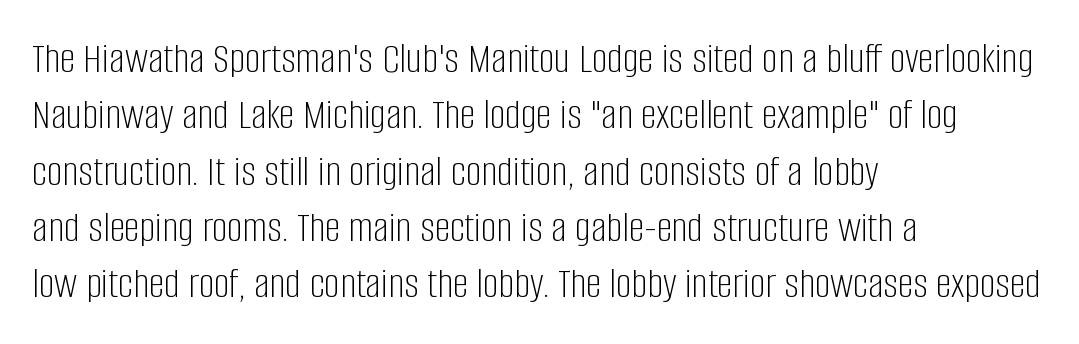
The image shows 44 px light, condensed sans-serif type, upright; set left-aligned, normal line spacing (1.28x), normal letter spacing, not underlined; low stroke contrast and a large x-height.
